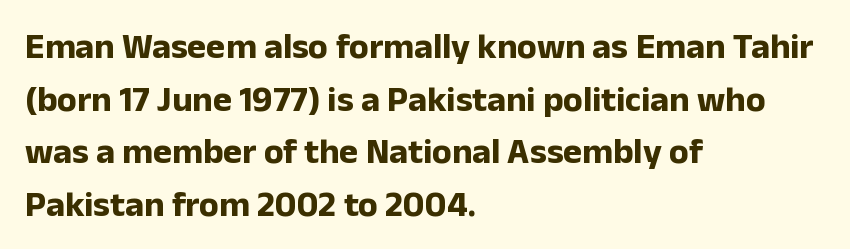
Evenly set lines give the paragraph a standard silhouette. Note: no serifs on the glyphs. The axis of the letterforms is exactly vertical. The typesetter chose a ragged-right arrangement here. Descenders hang freely into open space. A full-strength bold gives these letters their thick strokes.
